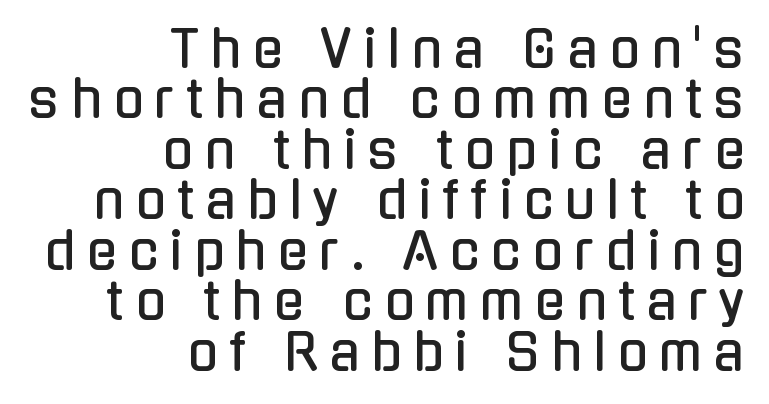
Q: Is the text italic (slanted)? A: No, it is upright.
Q: Is the typeface a serif or a sans-serif typeface? A: Sans-serif.
Q: Is the text underlined? A: No.
Q: How is the paragraph aligned? A: Right-aligned.
Q: Is the spacing between letters normal or unusually wide? A: Unusually wide.
Q: Is the spacing between lines tight, normal or loose? A: Tight.
Q: Width (condensed, normal, or wide)? A: Condensed.
Q: Stroke contrast? A: Low.
Q: x-height? A: Medium.
Q: Monospaced? A: No.
